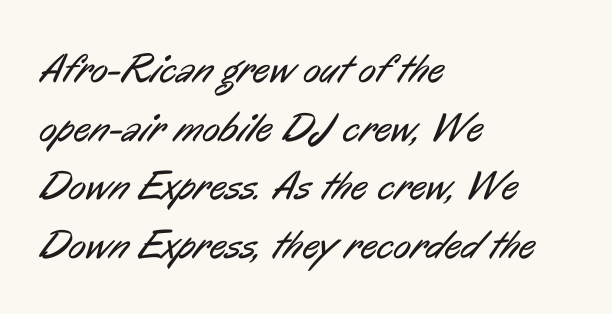
{"serif": "no", "bold": "no", "weight": "regular", "width": "condensed", "stroke_contrast": "low", "x_height": "medium", "monospaced": "no", "underline": "no", "align": "left", "line_spacing": "normal", "line_spacing_ratio": 1.43, "letter_spacing": "normal", "letter_spacing_em": 0.0, "glyph_px": 41}
